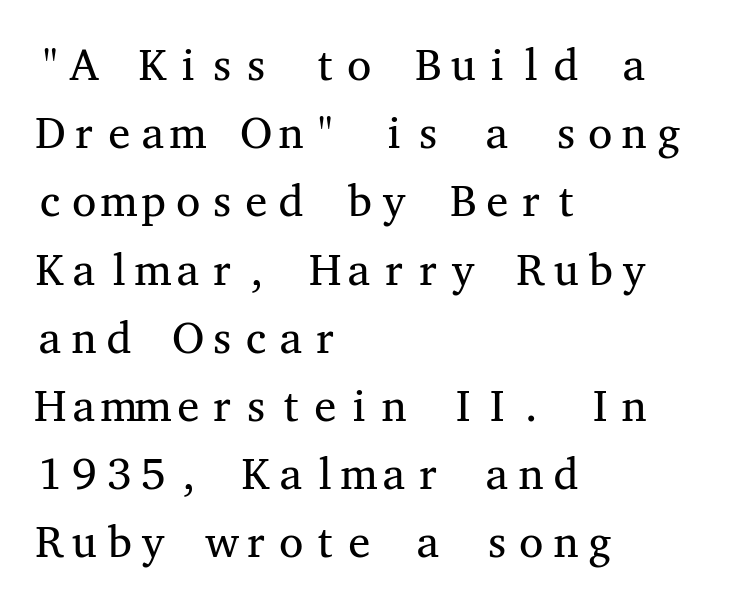
Q: Is the text bold? A: No.
Q: Is the text italic (slanted)? A: No, it is upright.
Q: Is the typeface a serif or a sans-serif typeface? A: Serif.
Q: Is the text underlined? A: No.
Q: How is the paragraph aligned? A: Left-aligned.
Q: Is the spacing between letters normal or unusually wide? A: Normal.
Q: Is the spacing between lines tight, normal or loose? A: Normal.
Q: Width (condensed, normal, or wide)? A: Wide.
Q: Stroke contrast? A: Medium.
Q: x-height? A: Medium.
Q: Monospaced? A: Yes.
